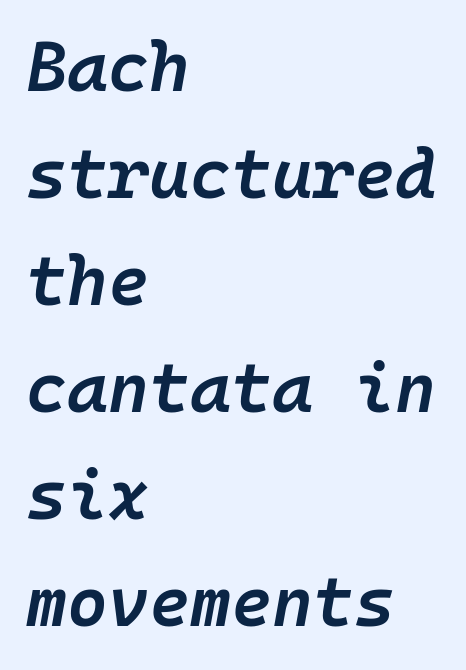
{"italic": "yes", "lean": "right", "slant_degrees": 10, "bold": "semi", "weight": "semibold", "width": "normal", "stroke_contrast": "low", "x_height": "medium", "monospaced": "yes", "underline": "no", "align": "left", "line_spacing": "normal", "line_spacing_ratio": 1.53, "letter_spacing": "normal", "letter_spacing_em": 0.0, "glyph_px": 70}
